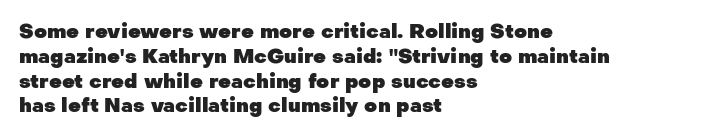
The image shows 20 px bold type, upright; set left-aligned, line spacing 1.24x, normal letter spacing, not underlined.
